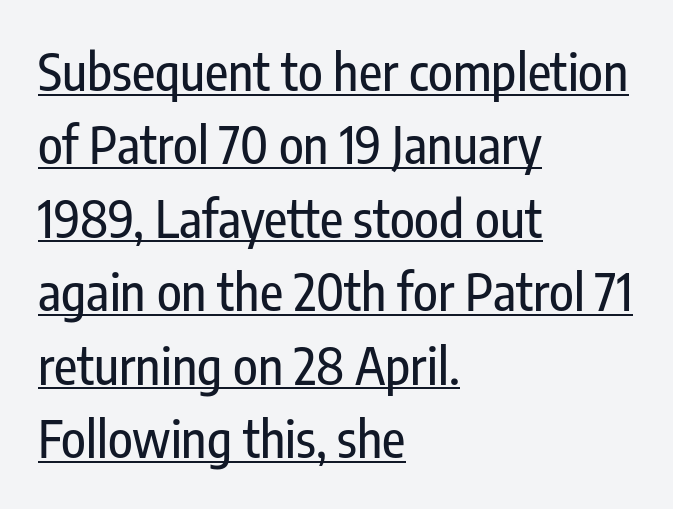
The image shows 51 px condensed sans-serif type, upright; set left-aligned, normal line spacing (1.44x), normal letter spacing, underlined; low stroke contrast and a medium x-height.
